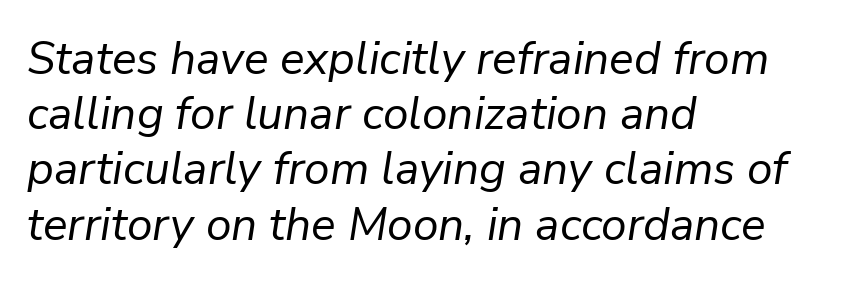
Q: Is the text bold? A: No.
Q: Is the text italic (slanted)? A: Yes, it leans right by about 9 degrees.
Q: Is the text underlined? A: No.
Q: How is the paragraph aligned? A: Left-aligned.
Q: Is the spacing between letters normal or unusually wide? A: Normal.
Q: Width (condensed, normal, or wide)? A: Normal.
Q: Stroke contrast? A: Low.
Q: x-height? A: Medium.
Q: Monospaced? A: No.
